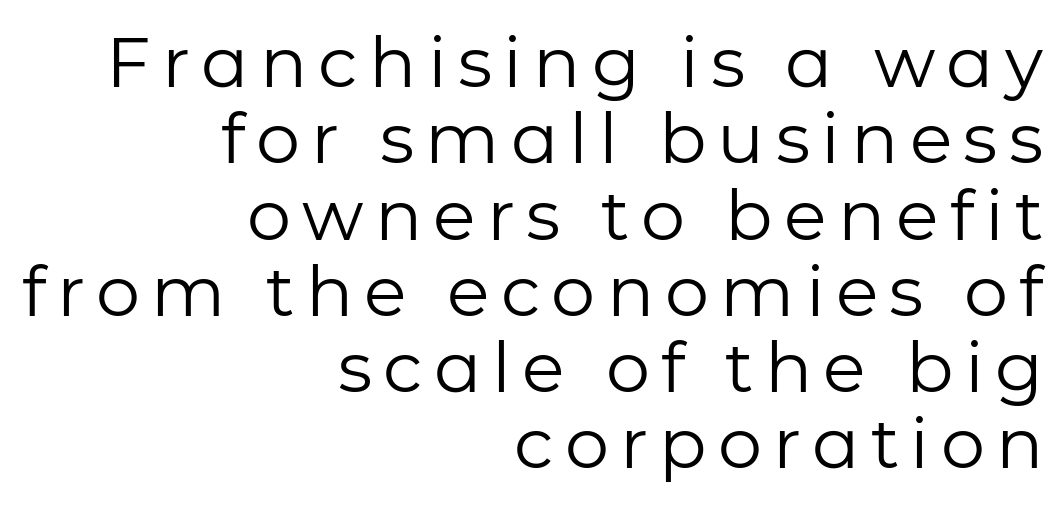
{"serif": "no", "italic": "no", "bold": "no", "weight": "regular", "width": "normal", "stroke_contrast": "low", "x_height": "medium", "monospaced": "no", "underline": "no", "align": "right", "line_spacing": "tight", "line_spacing_ratio": 1.09, "glyph_px": 70}
